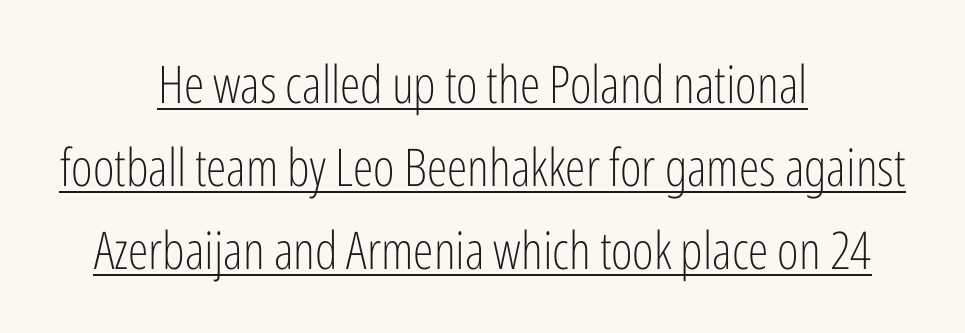
The image shows 52 px light, condensed sans-serif type, upright; set centered, normal line spacing (1.6x), normal letter spacing, underlined; low stroke contrast and a medium x-height.
